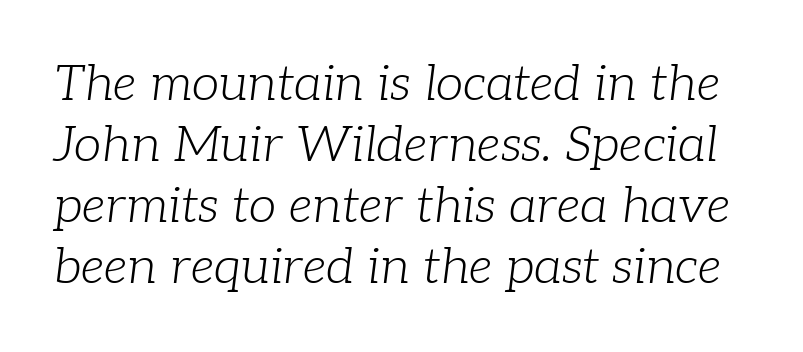
Q: Is the text bold? A: No.
Q: Is the text italic (slanted)? A: Yes, it leans right by about 7 degrees.
Q: Is the typeface a serif or a sans-serif typeface? A: Serif.
Q: Is the text underlined? A: No.
Q: Is the spacing between letters normal or unusually wide? A: Normal.
Q: Width (condensed, normal, or wide)? A: Normal.
Q: Stroke contrast? A: Low.
Q: x-height? A: Medium.
Q: Monospaced? A: No.
